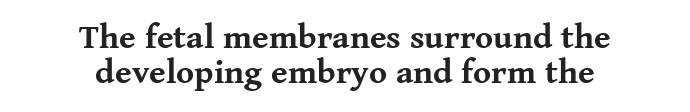
Q: Is the text bold? A: Yes.
Q: Is the text italic (slanted)? A: No, it is upright.
Q: Is the typeface a serif or a sans-serif typeface? A: Serif.
Q: Is the text underlined? A: No.
Q: How is the paragraph aligned? A: Centered.
Q: Is the spacing between letters normal or unusually wide? A: Normal.
Q: Is the spacing between lines tight, normal or loose? A: Tight.
Q: Width (condensed, normal, or wide)? A: Normal.
Q: Stroke contrast? A: Medium.
Q: x-height? A: Medium.
Q: Monospaced? A: No.
